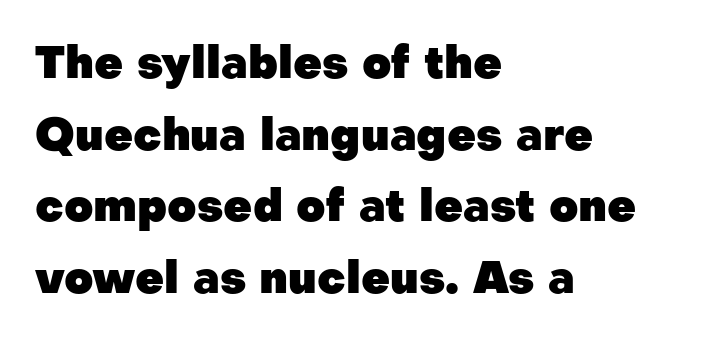
The image shows 45 px heavy sans-serif type, upright; set left-aligned, normal line spacing (1.59x), normal letter spacing, not underlined; low stroke contrast and a medium x-height.
